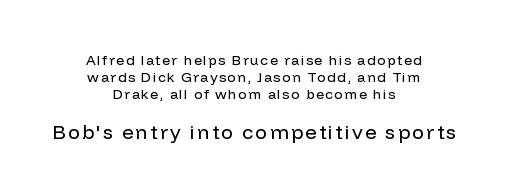
Q: Is the text bold? A: No.
Q: Is the text italic (slanted)? A: No, it is upright.
Q: Is the text underlined? A: No.
Q: How is the paragraph aligned? A: Centered.
Q: Which block of text is set in a larger size, the first (top) or the second (bottom)? A: The second (bottom) one.
